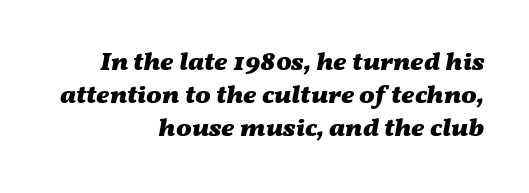
The image shows 26 px bold type, italic (leaning right); set right-aligned, normal line spacing (1.26x), normal letter spacing, not underlined.
